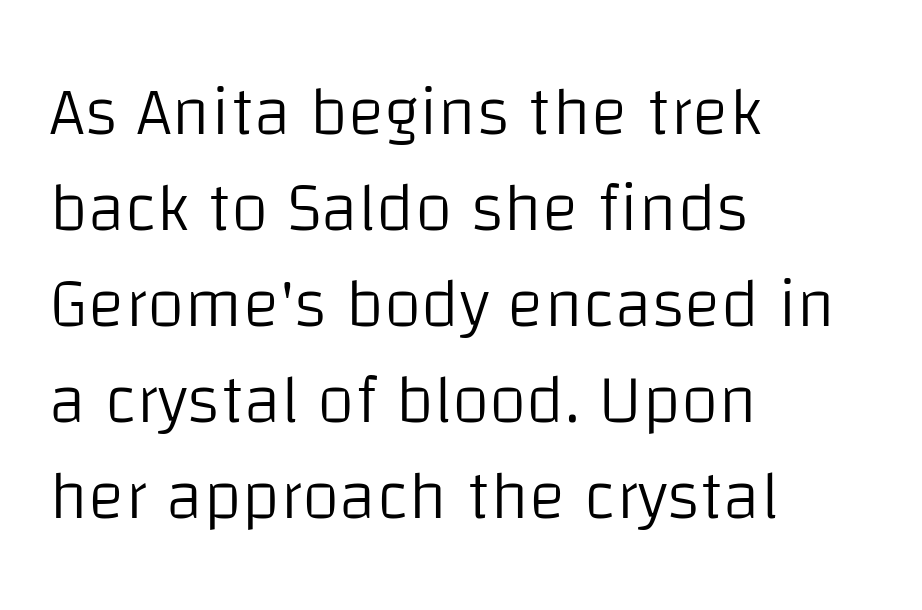
{"serif": "no", "italic": "no", "bold": "no", "weight": "light", "width": "normal", "stroke_contrast": "low", "x_height": "large", "monospaced": "no", "underline": "no", "align": "left", "line_spacing": "normal", "line_spacing_ratio": 1.39, "letter_spacing": "normal", "letter_spacing_em": 0.0, "glyph_px": 69}
